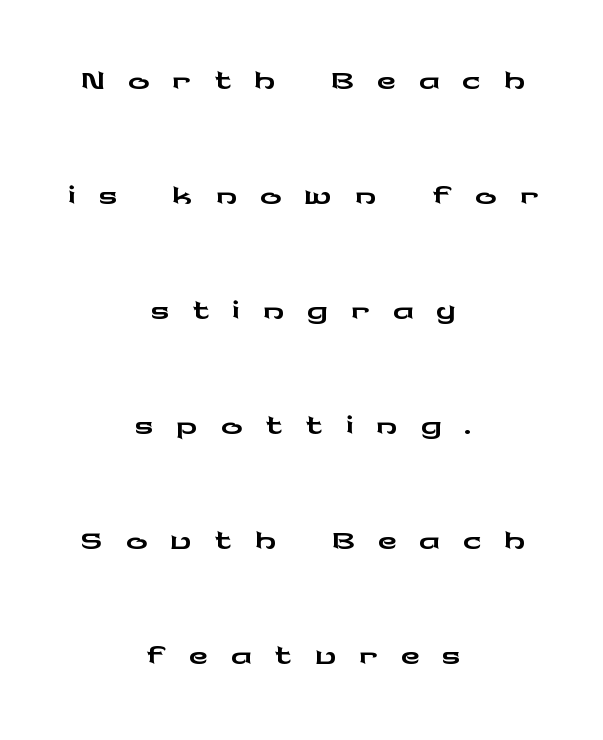
In CSS terms this would be text-align: center. Compared with typical paragraphs, the rows here are farther apart. Quick note: underline off. You can tell it's not italic because the verticals are truly vertical.
